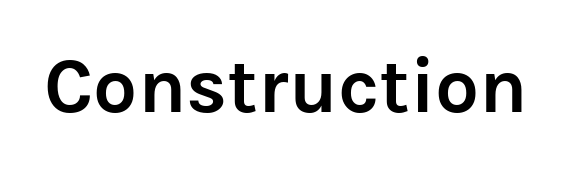
{"serif": "no", "italic": "no", "bold": "yes", "weight": "semibold", "width": "normal", "stroke_contrast": "low", "x_height": "medium", "monospaced": "no", "underline": "no", "letter_spacing": "normal", "letter_spacing_em": 0.0, "glyph_px": 78}
